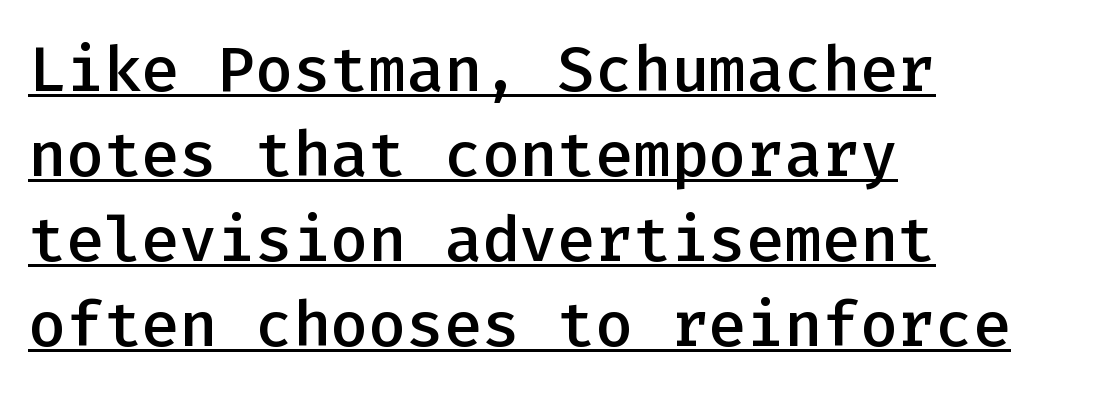
The image shows 63 px semibold sans-serif type, upright, monospaced; set left-aligned, normal line spacing (1.35x), normal letter spacing, underlined; low stroke contrast and a medium x-height.
